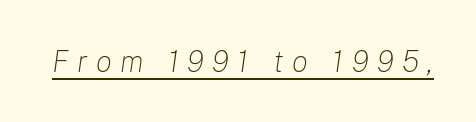
The strokes carry an ordinary text weight at most. A typesetter would call this heavily tracked-out type. It's the slanting kind of type. Proportional: the letters do not fall into vertical columns. Each line of the rendering has a horizontal stroke beneath the glyphs.
